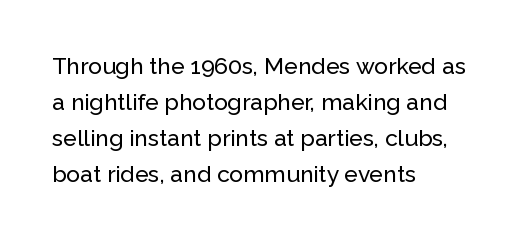
Q: Is the text italic (slanted)? A: No, it is upright.
Q: Is the text underlined? A: No.
Q: How is the paragraph aligned? A: Left-aligned.
Q: Is the spacing between letters normal or unusually wide? A: Normal.
Q: Is the spacing between lines tight, normal or loose? A: Normal.
